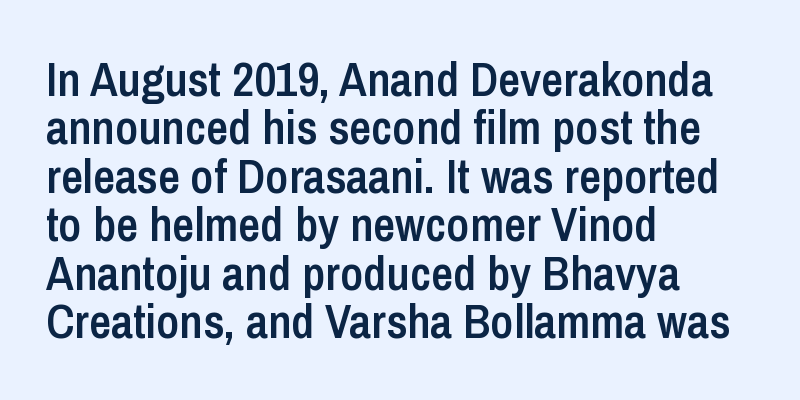
Q: Is the text bold? A: Semi-bold.
Q: Is the text italic (slanted)? A: No, it is upright.
Q: Is the typeface a serif or a sans-serif typeface? A: Sans-serif.
Q: Is the text underlined? A: No.
Q: How is the paragraph aligned? A: Left-aligned.
Q: Is the spacing between letters normal or unusually wide? A: Normal.
Q: Is the spacing between lines tight, normal or loose? A: Tight.
Q: Width (condensed, normal, or wide)? A: Condensed.
Q: Stroke contrast? A: Low.
Q: x-height? A: Medium.
Q: Monospaced? A: No.
